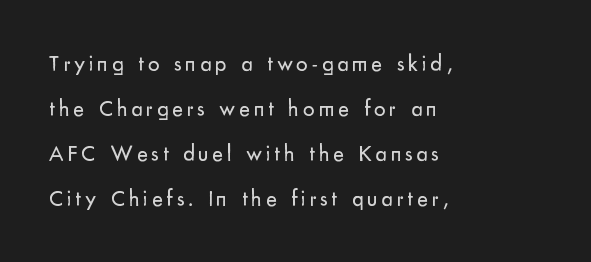
Q: Is the text bold? A: No.
Q: Is the text italic (slanted)? A: No, it is upright.
Q: Is the text underlined? A: No.
Q: How is the paragraph aligned? A: Left-aligned.
Q: Is the spacing between lines tight, normal or loose? A: Loose.
